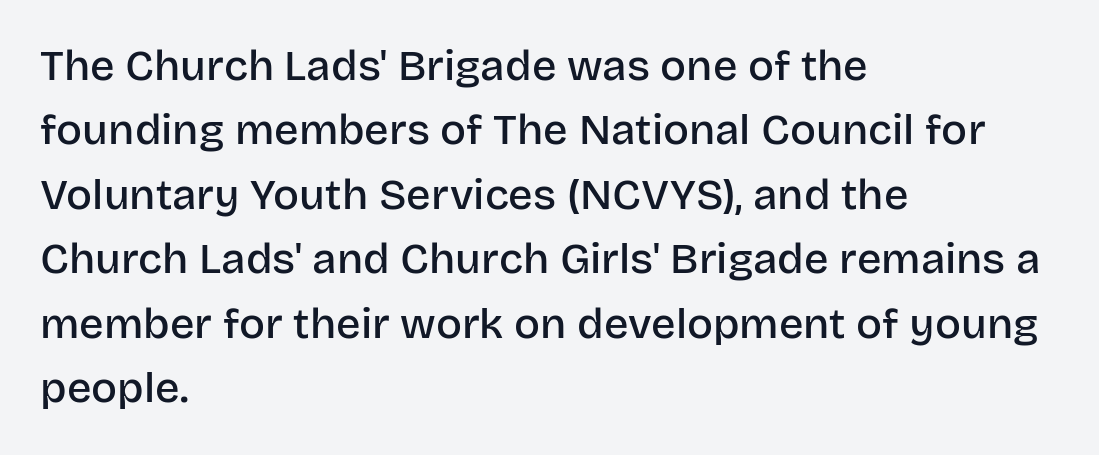
{"serif": "no", "italic": "no", "bold": "semi", "weight": "semibold", "width": "normal", "stroke_contrast": "low", "x_height": "large", "monospaced": "no", "underline": "no", "align": "left", "line_spacing": "normal", "line_spacing_ratio": 1.5, "letter_spacing": "normal", "letter_spacing_em": 0.0, "glyph_px": 43}
